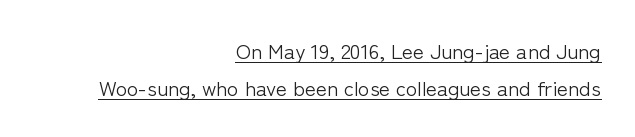
All the whitespace from short lines collects on the left. Ascenders rise straight up at ninety degrees. This rendering features underlined lettering. Summary of weight: not heavy and not bold. The gaps between neighbouring characters are ordinary and unremarkable.
